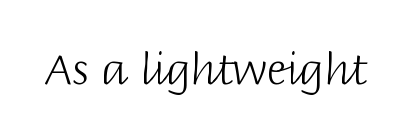
Standard letterfit; no display-style spreading of the glyphs. The area under the type is left untouched. The face looks like a standard text weight, possibly lighter. What kind of face is this? One without serifs — a sans. Here the designer chose a conventional face with non-uniform glyph widths. Unlike italic type, these characters show no tilt at all.
